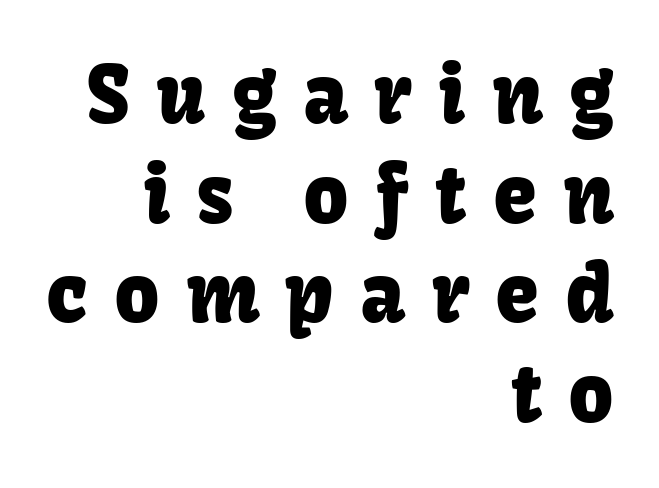
Q: Is the text italic (slanted)? A: No, it is upright.
Q: Is the typeface a serif or a sans-serif typeface? A: Sans-serif.
Q: Is the text underlined? A: No.
Q: How is the paragraph aligned? A: Right-aligned.
Q: Is the spacing between letters normal or unusually wide? A: Unusually wide.
Q: Is the spacing between lines tight, normal or loose? A: Normal.
Q: Width (condensed, normal, or wide)? A: Normal.
Q: Stroke contrast? A: Low.
Q: x-height? A: Medium.
Q: Monospaced? A: No.
